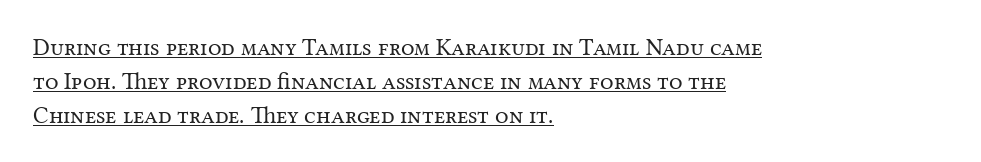
The lettering stays uniformly vertical, giving the passage a roman look. These lines stack with their left ends in a neat column. This rendering features underlined lettering. This block has exactly the height ordinary leading produces. Nobody touched the tracking dial on this one.
